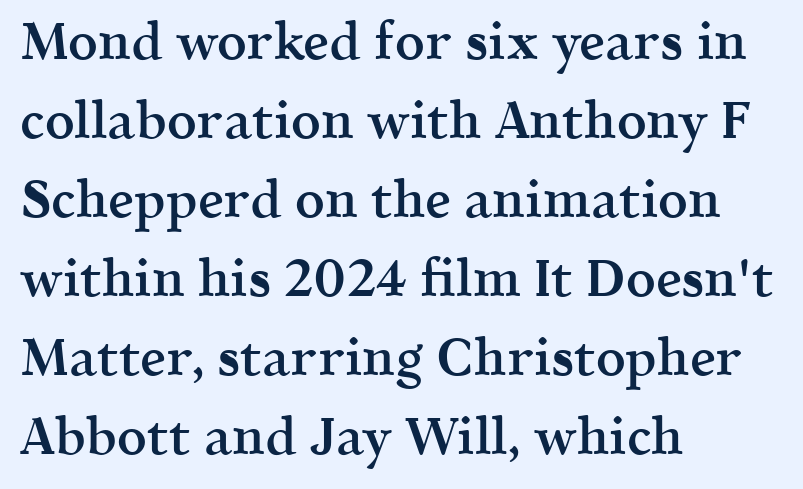
{"serif": "yes", "italic": "no", "bold": "semi", "weight": "semibold", "width": "normal", "x_height": "medium", "monospaced": "no", "underline": "no", "align": "left", "line_spacing": "normal", "line_spacing_ratio": 1.52, "letter_spacing": "normal", "letter_spacing_em": 0.0, "glyph_px": 52}
